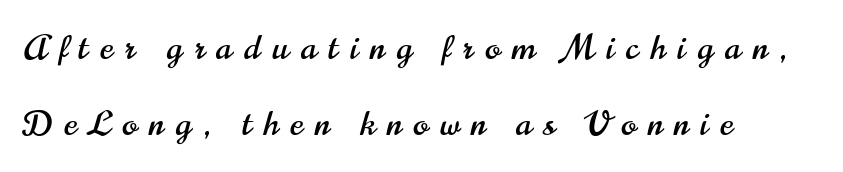
The image shows 35 px condensed sans-serif type; set left-aligned, loose line spacing (2.16x), unusually wide letter spacing (+0.34 em), not underlined; high stroke contrast and a small x-height.
